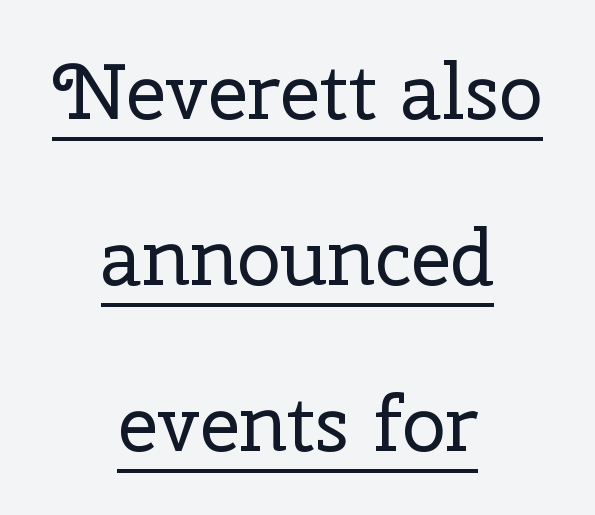
{"serif": "yes", "italic": "no", "bold": "no", "weight": "regular", "width": "normal", "stroke_contrast": "low", "x_height": "medium", "monospaced": "no", "underline": "yes", "align": "center", "line_spacing": "loose", "line_spacing_ratio": 2.13, "letter_spacing": "normal", "letter_spacing_em": 0.0, "glyph_px": 78}
